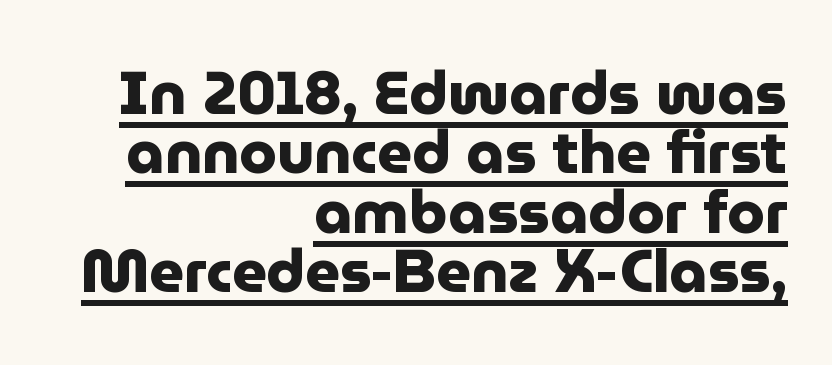
Reading down the column, the eye jumps only a short way to each next line. The string is rendered with underlining switched on. Typeset ragged left — the right edge is the straight one. The type sits square on the baseline with zero lean.
